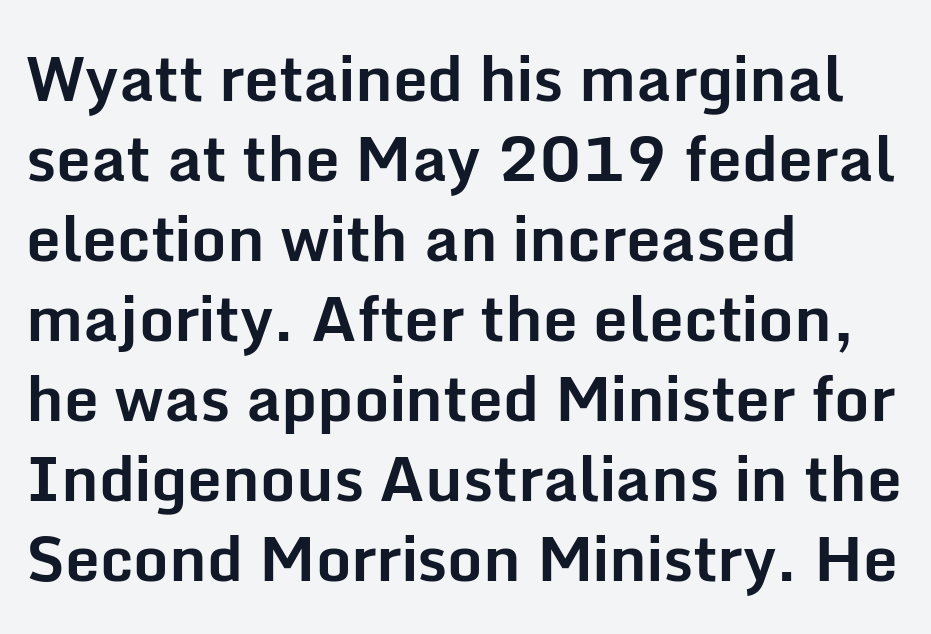
The image shows 62 px bold sans-serif type, upright; set left-aligned, normal line spacing (1.29x), normal letter spacing, not underlined; low stroke contrast and a medium x-height.
